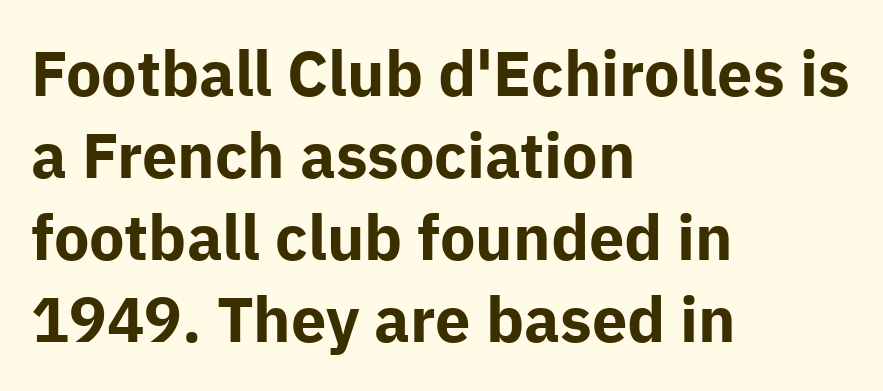
The image shows 63 px bold sans-serif type, upright; set left-aligned, normal line spacing (1.3x), normal letter spacing, not underlined; low stroke contrast and a medium x-height.
